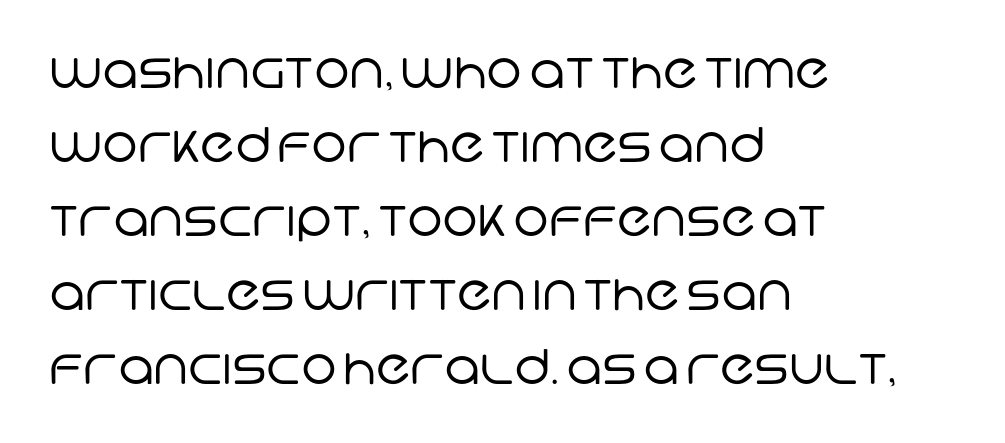
The image shows 48 px regular-weight sans-serif type; set left-aligned, normal line spacing (1.54x), normal letter spacing, not underlined; low stroke contrast and a large x-height.
